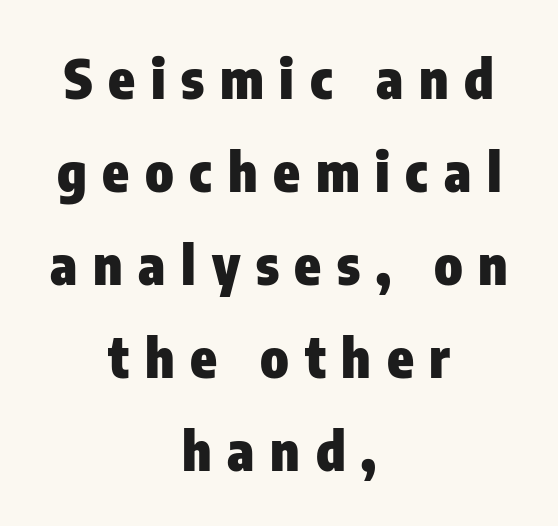
Q: Is the text bold? A: Yes.
Q: Is the text italic (slanted)? A: No, it is upright.
Q: Is the typeface a serif or a sans-serif typeface? A: Sans-serif.
Q: Is the text underlined? A: No.
Q: How is the paragraph aligned? A: Centered.
Q: Is the spacing between letters normal or unusually wide? A: Unusually wide.
Q: Width (condensed, normal, or wide)? A: Condensed.
Q: Stroke contrast? A: Low.
Q: x-height? A: Medium.
Q: Monospaced? A: No.
